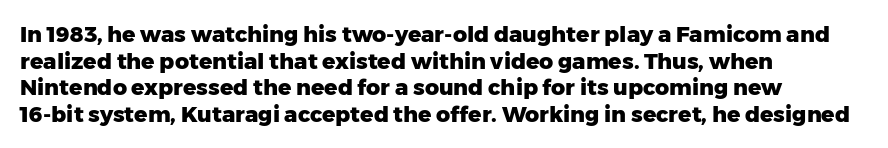
Which margin do the lines hug? The left one — the right edge is uneven. Weight check: bold — yes, fully. Tracking here is standard; glyphs follow each other at the usual distance. Unlike italic type, these characters show no tilt at all. Just letters on the line, the space beneath them empty.
